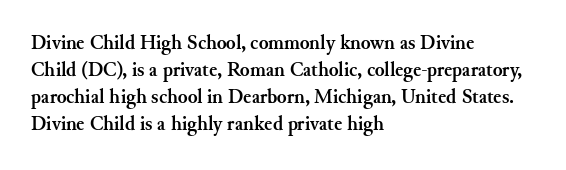
The image shows 20 px bold type, upright; set left-aligned, normal line spacing (1.35x), normal letter spacing, not underlined.
